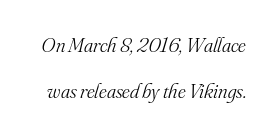
The image shows 21 px text type, italic (leaning right); set loose line spacing (2.19x), normal letter spacing, not underlined.
